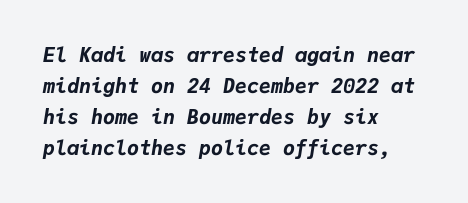
Evenly set lines give the paragraph a standard silhouette. Does extra space separate the letters? No, they use regular spacing. Layout note: lines flush left. You can tell it's italic because the verticals aren't actually vertical. The sample has been set heavy, in full bold.
